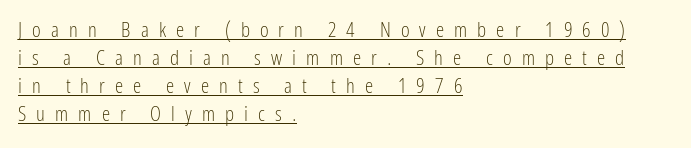
The image shows 21 px text type, upright; set left-aligned, normal line spacing (1.33x), unusually wide letter spacing (+0.48 em), underlined.
